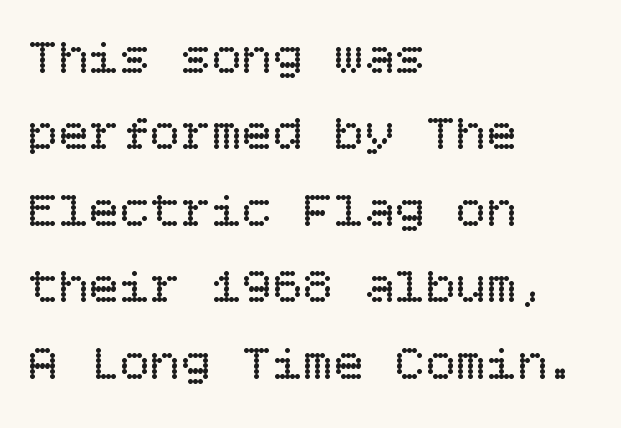
Caption: standard tracking, unaltered. In terms of posture, this sample is upright. The rag falls on the right side of this text block. Students, observe: this is what conventionally led text looks like.
